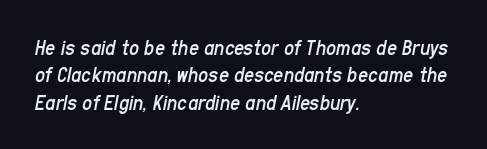
Q: Is the text bold? A: No.
Q: Is the text italic (slanted)? A: Yes, it leans right by about 11 degrees.
Q: Is the text underlined? A: No.
Q: How is the paragraph aligned? A: Left-aligned.
Q: Is the spacing between letters normal or unusually wide? A: Normal.
Q: Is the spacing between lines tight, normal or loose? A: Normal.
